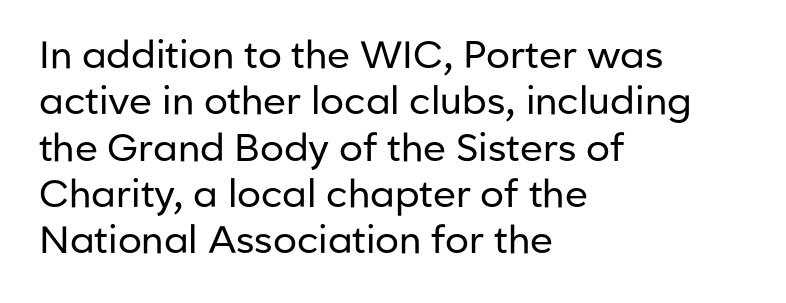
Inter-character spacing is left at the font's built-in metrics. Left-aligned paragraph, ragged on the right. The passage shown is typed in a proportional face where columns would drift. Grotesque or geometric, the face here clearly has no serifs. Characters remain perfectly vertical along every line.
